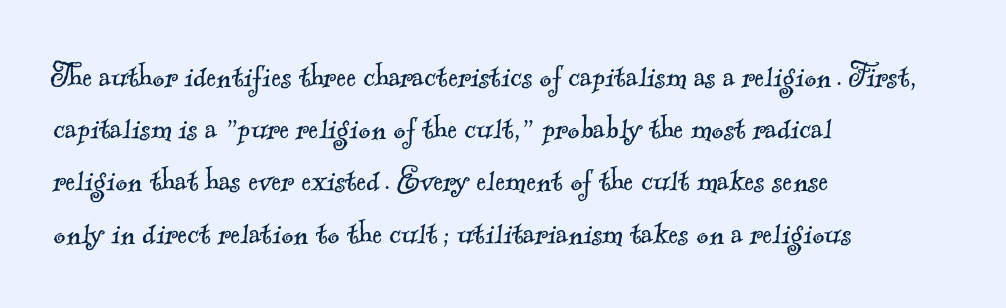
Here the designer chose a conventional face with non-uniform glyph widths. Is this a heavy cut? Hardly; it is regular or lighter. Bare-footed words on every line. The paragraph has a hard left edge and a soft right edge. The leading is moderate, giving the passage an even texture. The tracking reads as untouched default to a designer's eye.
